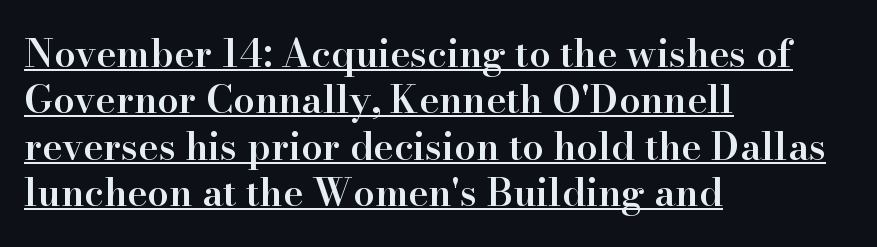
Q: Is the text bold? A: Semi-bold.
Q: Is the text italic (slanted)? A: No, it is upright.
Q: Is the typeface a serif or a sans-serif typeface? A: Serif.
Q: Is the text underlined? A: Yes.
Q: How is the paragraph aligned? A: Left-aligned.
Q: Is the spacing between letters normal or unusually wide? A: Normal.
Q: Width (condensed, normal, or wide)? A: Normal.
Q: Stroke contrast? A: High.
Q: x-height? A: Small.
Q: Monospaced? A: No.
